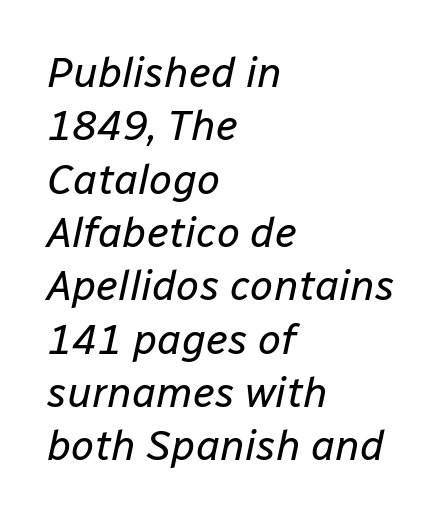
The image shows 42 px regular-weight type, italic (leaning right); set left-aligned, normal line spacing (1.27x), normal letter spacing, not underlined; low stroke contrast and a medium x-height.
